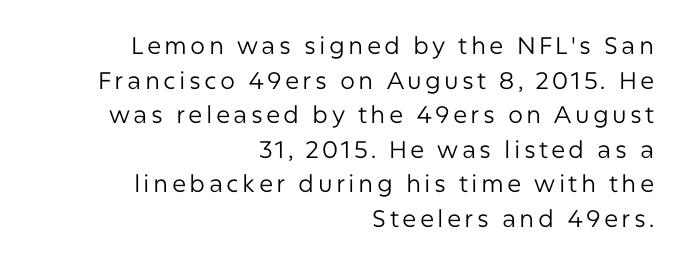
The image shows 24 px text type, upright; set right-aligned, normal line spacing (1.44x), not underlined.
